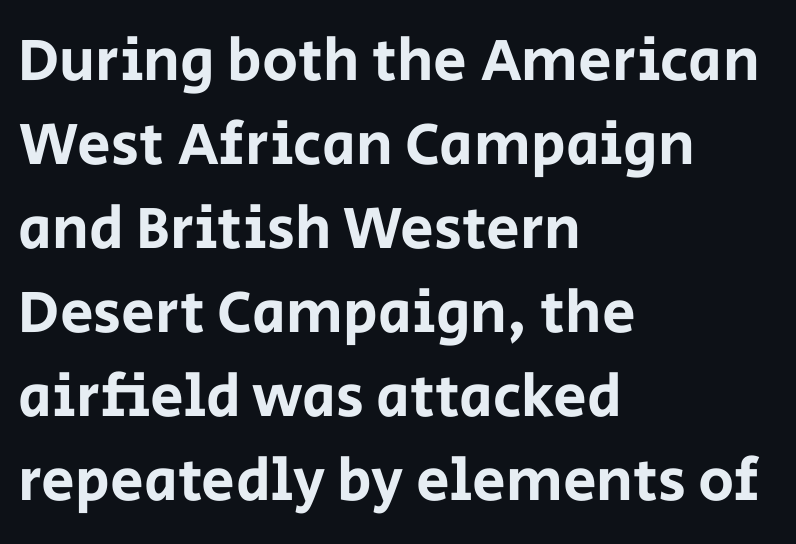
Q: Is the text italic (slanted)? A: No, it is upright.
Q: Is the typeface a serif or a sans-serif typeface? A: Sans-serif.
Q: Is the text underlined? A: No.
Q: How is the paragraph aligned? A: Left-aligned.
Q: Is the spacing between letters normal or unusually wide? A: Normal.
Q: Is the spacing between lines tight, normal or loose? A: Normal.
Q: Width (condensed, normal, or wide)? A: Normal.
Q: Stroke contrast? A: Low.
Q: x-height? A: Large.
Q: Monospaced? A: No.
